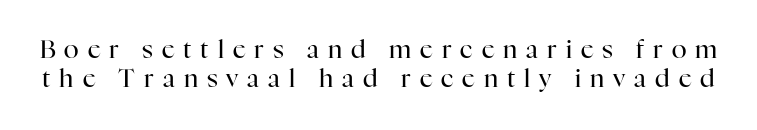
Beneath every word, the page is bare. Letters have the restrained weight of plain body copy at most. The specimen reads as upright at a glance. Students, note that the glyphs here are deliberately spaced far apart.
